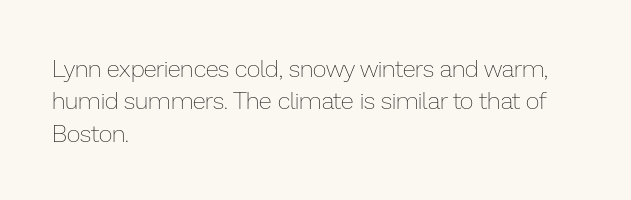
{"italic": "no", "bold": "no", "underline": "no", "align": "left", "line_spacing": "normal", "line_spacing_ratio": 1.35, "letter_spacing": "normal", "letter_spacing_em": 0.0, "glyph_px": 24}
